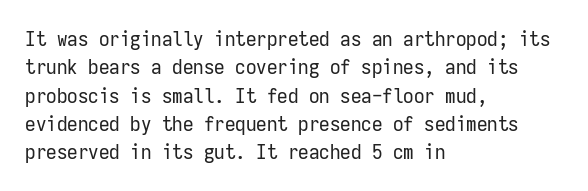
{"italic": "no", "bold": "no", "underline": "no", "align": "left", "line_spacing": "normal", "line_spacing_ratio": 1.35, "letter_spacing": "normal", "letter_spacing_em": 0.0, "glyph_px": 21}
